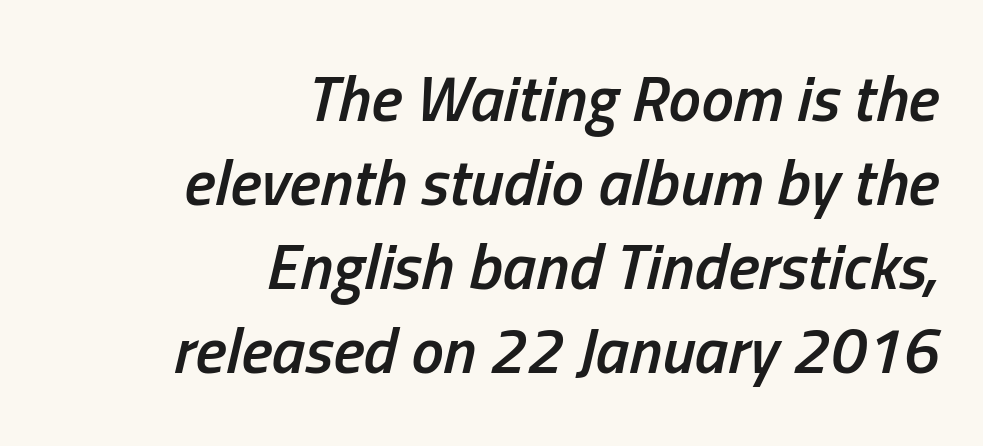
Do the characters align in a grid? No, the font is proportional. Horizontal alignment here is rightward, an uncommon choice for prose. The text carries the slant typical of an italic or oblique font. The baseline area is clear.
